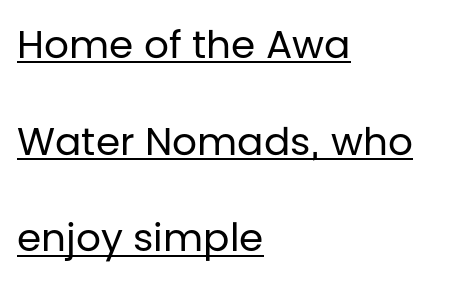
Q: Is the text bold? A: No.
Q: Is the text italic (slanted)? A: No, it is upright.
Q: Is the typeface a serif or a sans-serif typeface? A: Sans-serif.
Q: Is the text underlined? A: Yes.
Q: How is the paragraph aligned? A: Left-aligned.
Q: Is the spacing between letters normal or unusually wide? A: Normal.
Q: Is the spacing between lines tight, normal or loose? A: Loose.
Q: Width (condensed, normal, or wide)? A: Normal.
Q: Stroke contrast? A: Low.
Q: x-height? A: Large.
Q: Monospaced? A: No.
